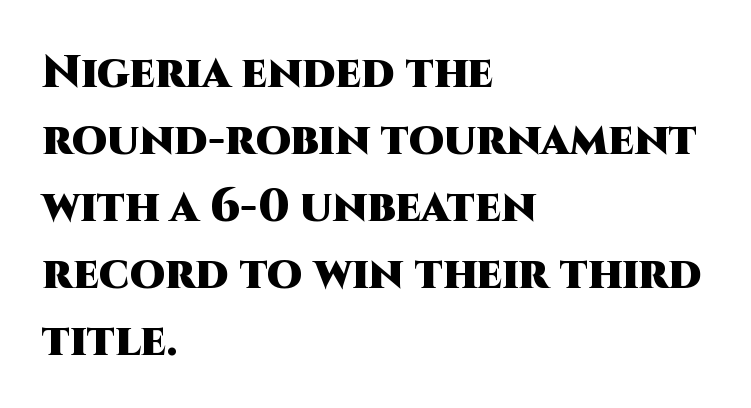
{"serif": "no", "italic": "no", "bold": "yes", "weight": "heavy", "width": "normal", "stroke_contrast": "high", "x_height": "large", "monospaced": "no", "underline": "no", "align": "left", "line_spacing": "normal", "line_spacing_ratio": 1.49, "letter_spacing": "normal", "letter_spacing_em": 0.0, "glyph_px": 45}
